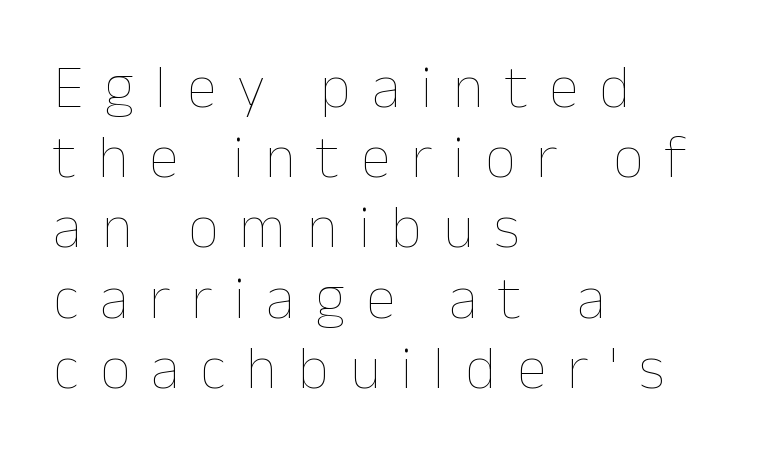
{"italic": "no", "bold": "no", "weight": "thin", "width": "normal", "stroke_contrast": "low", "x_height": "medium", "monospaced": "no", "underline": "no", "align": "left", "line_spacing_ratio": 1.17, "letter_spacing": "wide", "letter_spacing_em": 0.35, "glyph_px": 60}
